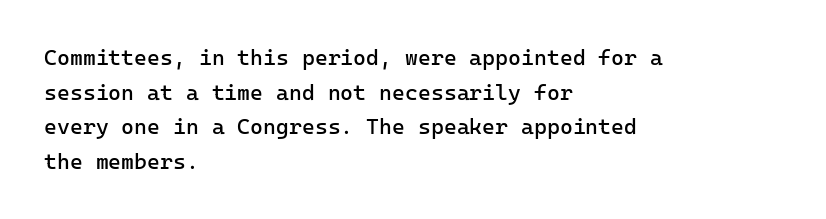
{"italic": "no", "bold": "no", "underline": "no", "align": "left", "line_spacing": "normal", "line_spacing_ratio": 1.57, "letter_spacing": "normal", "letter_spacing_em": 0.0, "glyph_px": 22}
